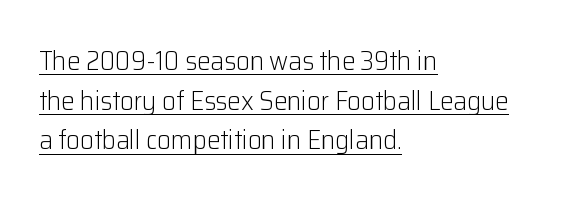
{"italic": "no", "bold": "no", "underline": "yes", "align": "left", "line_spacing": "normal", "line_spacing_ratio": 1.47, "letter_spacing": "normal", "letter_spacing_em": 0.0, "glyph_px": 27}
